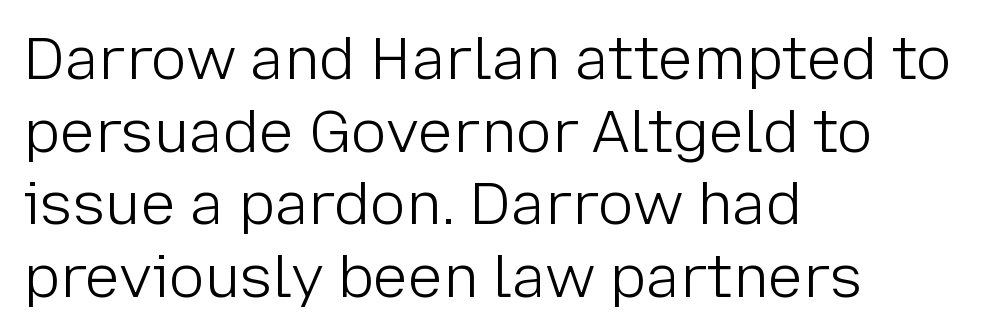
The area under the type is left untouched. Here the glyphs are tracked normally, forming tight word shapes. The rendering shows plain stroke endings on the letterforms — a sans-serif design. The compositor pushed each line to the left boundary. You could not count columns in this text — the font is proportionally spaced. Each stroke keeps to a modest, everyday thickness or less.
